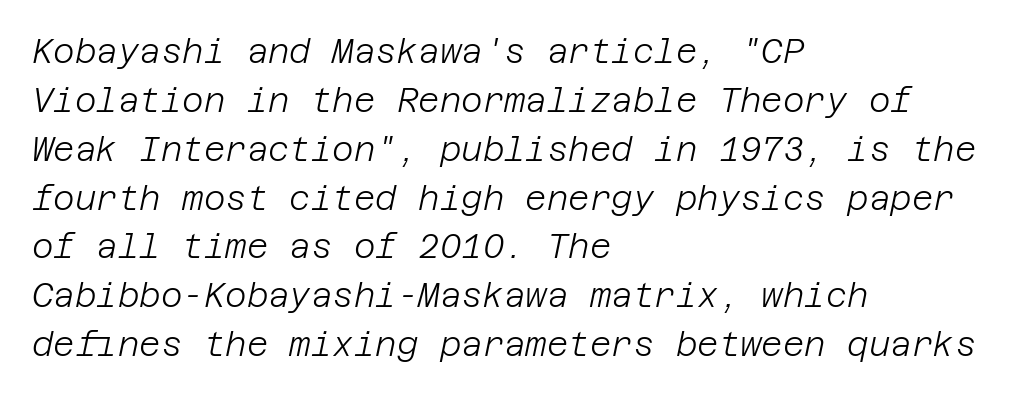
Q: Is the text bold? A: No.
Q: Is the text italic (slanted)? A: Yes, it leans right by about 12 degrees.
Q: Is the text underlined? A: No.
Q: How is the paragraph aligned? A: Left-aligned.
Q: Is the spacing between letters normal or unusually wide? A: Normal.
Q: Is the spacing between lines tight, normal or loose? A: Normal.
Q: Width (condensed, normal, or wide)? A: Normal.
Q: Stroke contrast? A: Low.
Q: x-height? A: Large.
